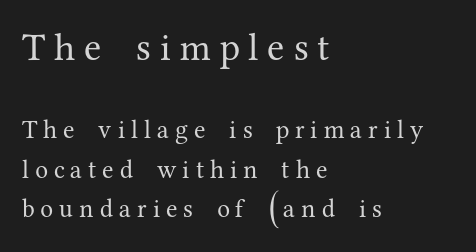
Q: Is the text bold? A: No.
Q: Is the text italic (slanted)? A: No, it is upright.
Q: Is the typeface a serif or a sans-serif typeface? A: Serif.
Q: Is the text underlined? A: No.
Q: How is the paragraph aligned? A: Left-aligned.
Q: Is the spacing between letters normal or unusually wide? A: Unusually wide.
Q: Is the spacing between lines tight, normal or loose? A: Normal.
Q: Which block of text is set in a larger size, the first (top) or the second (bottom)? A: The first (top) one.
Q: Width (condensed, normal, or wide)? A: Normal.
Q: Stroke contrast? A: Medium.
Q: x-height? A: Medium.
Q: Monospaced? A: No.
